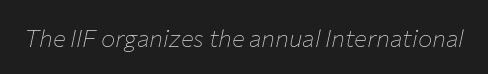
{"italic": "yes", "lean": "right", "slant_degrees": 12, "bold": "no", "underline": "no", "letter_spacing": "normal", "letter_spacing_em": 0.0, "glyph_px": 24}
